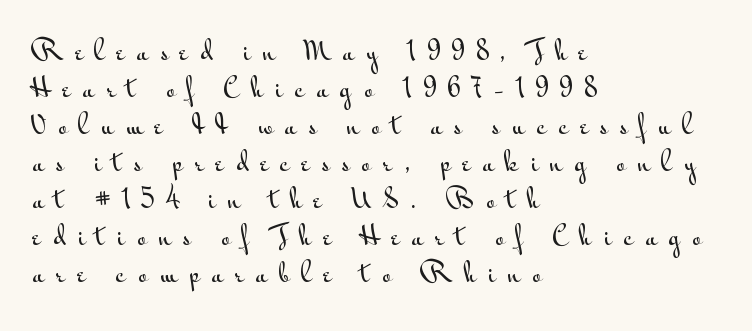
The strip under each line holds only bare page. All the whitespace from short lines collects on the right. Observe the wide spacing: letters keep a clear distance from each other. This block has exactly the height ordinary leading produces.
